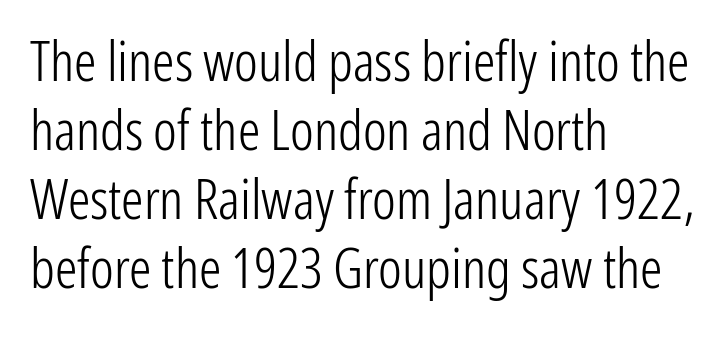
{"serif": "no", "italic": "no", "bold": "no", "weight": "light", "width": "condensed", "stroke_contrast": "low", "x_height": "medium", "monospaced": "no", "underline": "no", "align": "left", "line_spacing_ratio": 1.23, "letter_spacing": "normal", "letter_spacing_em": 0.0, "glyph_px": 56}
